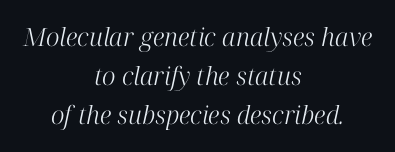
Q: Is the text bold? A: No.
Q: Is the text italic (slanted)? A: Yes, it leans right by about 12 degrees.
Q: Is the text underlined? A: No.
Q: How is the paragraph aligned? A: Centered.
Q: Is the spacing between letters normal or unusually wide? A: Normal.
Q: Is the spacing between lines tight, normal or loose? A: Normal.
